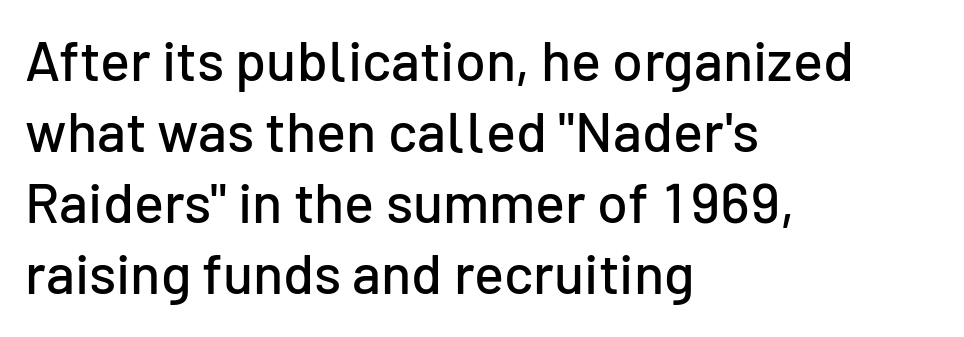
{"serif": "no", "italic": "no", "width": "normal", "stroke_contrast": "low", "x_height": "medium", "monospaced": "no", "underline": "no", "align": "left", "line_spacing": "normal", "line_spacing_ratio": 1.27, "letter_spacing": "normal", "letter_spacing_em": 0.0, "glyph_px": 56}
